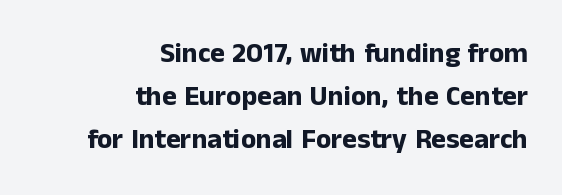
{"serif": "no", "italic": "no", "bold": "yes", "weight": "bold", "width": "normal", "stroke_contrast": "low", "x_height": "medium", "monospaced": "no", "underline": "no", "align": "right", "line_spacing": "normal", "line_spacing_ratio": 1.54, "letter_spacing": "normal", "letter_spacing_em": 0.0, "glyph_px": 28}
